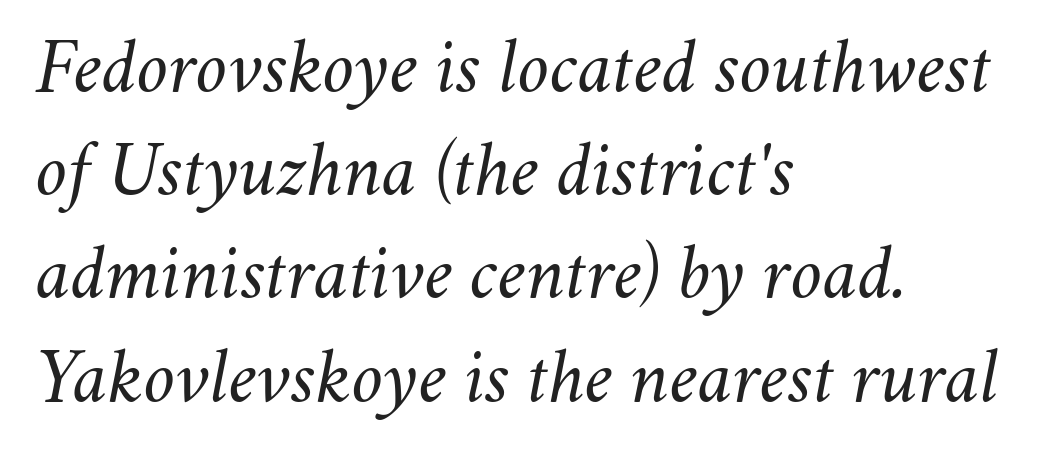
{"italic": "yes", "lean": "right", "slant_degrees": 11, "bold": "no", "weight": "regular", "width": "normal", "stroke_contrast": "medium", "x_height": "small", "monospaced": "no", "underline": "no", "align": "left", "line_spacing": "normal", "line_spacing_ratio": 1.34, "letter_spacing": "normal", "letter_spacing_em": 0.0, "glyph_px": 77}
